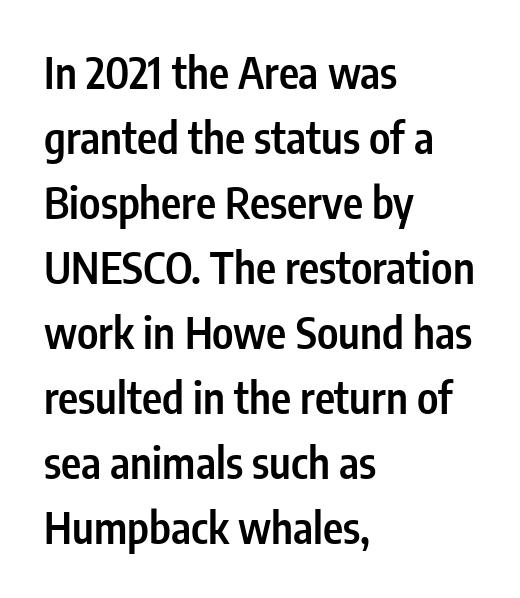
Q: Is the text bold? A: Semi-bold.
Q: Is the text italic (slanted)? A: No, it is upright.
Q: Is the typeface a serif or a sans-serif typeface? A: Sans-serif.
Q: Is the text underlined? A: No.
Q: How is the paragraph aligned? A: Left-aligned.
Q: Is the spacing between letters normal or unusually wide? A: Normal.
Q: Is the spacing between lines tight, normal or loose? A: Normal.
Q: Width (condensed, normal, or wide)? A: Condensed.
Q: Stroke contrast? A: Low.
Q: x-height? A: Medium.
Q: Monospaced? A: No.
